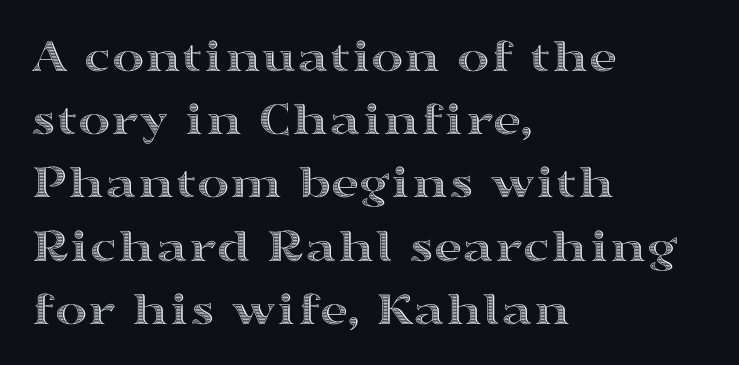
Lines of text with bare space underneath. In terms of leading, this rendering sits right in the middle. Think of a printed novel: that variable character pitch is what you see here. Notice how the stems are strictly vertical — no italics here.
